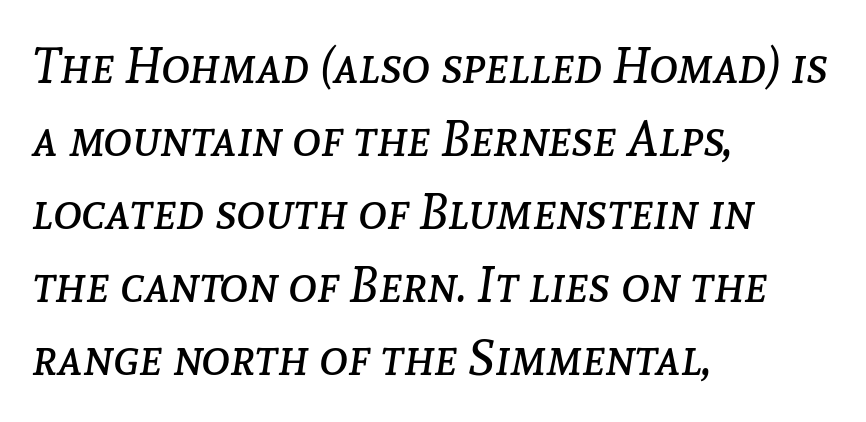
The image shows 49 px regular-weight type, italic (leaning right); set left-aligned, normal line spacing (1.49x), normal letter spacing, not underlined; low stroke contrast and a medium x-height.
